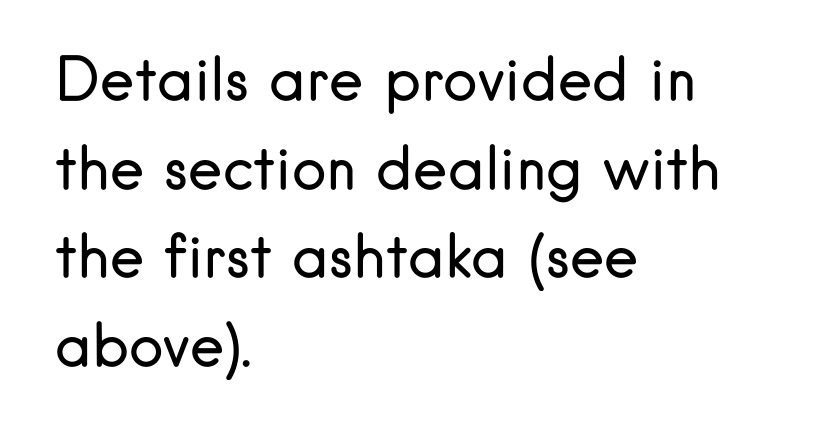
{"serif": "no", "italic": "no", "bold": "no", "weight": "regular", "width": "normal", "stroke_contrast": "low", "x_height": "small", "monospaced": "no", "underline": "no", "align": "left", "line_spacing": "normal", "line_spacing_ratio": 1.53, "letter_spacing": "normal", "letter_spacing_em": 0.0, "glyph_px": 58}
